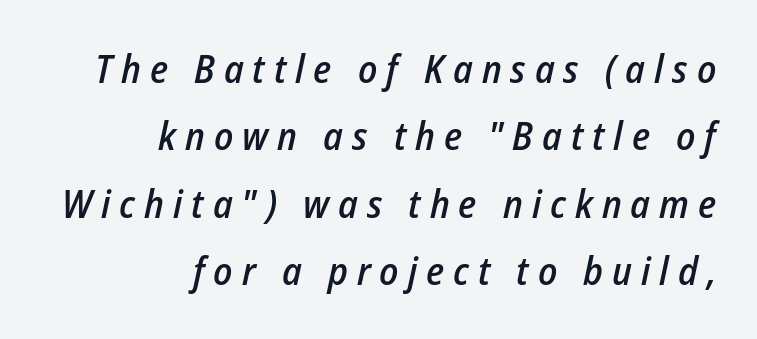
Q: Is the text bold? A: Semi-bold.
Q: Is the text italic (slanted)? A: Yes, it leans right by about 12 degrees.
Q: Is the text underlined? A: No.
Q: How is the paragraph aligned? A: Right-aligned.
Q: Is the spacing between letters normal or unusually wide? A: Unusually wide.
Q: Width (condensed, normal, or wide)? A: Condensed.
Q: Stroke contrast? A: Low.
Q: x-height? A: Medium.
Q: Monospaced? A: No.
